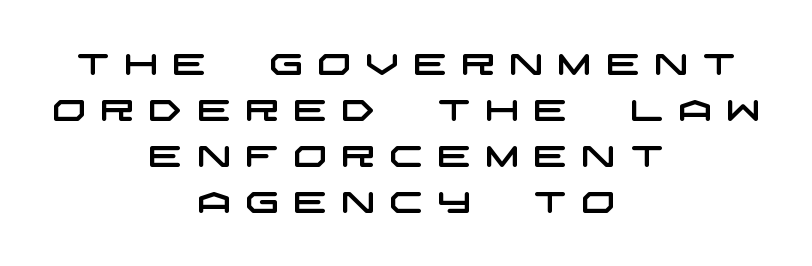
{"serif": "no", "width": "wide", "stroke_contrast": "low", "x_height": "large", "underline": "no", "align": "center", "line_spacing": "normal", "line_spacing_ratio": 1.53, "letter_spacing": "wide", "letter_spacing_em": 0.47, "glyph_px": 30}
